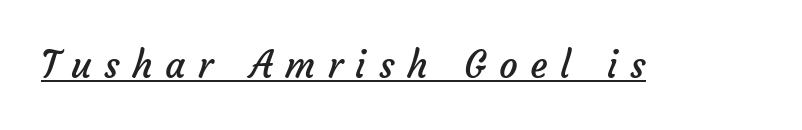
{"serif": "no", "bold": "no", "weight": "regular", "width": "normal", "stroke_contrast": "low", "x_height": "medium", "monospaced": "no", "underline": "yes", "letter_spacing": "wide", "letter_spacing_em": 0.34, "glyph_px": 37}
